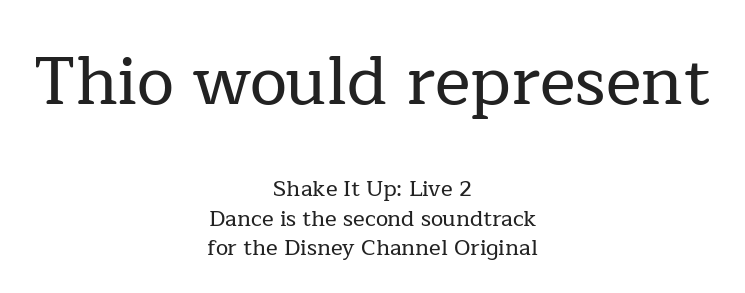
This rendering leaves character spacing at its baseline value. The axis of the letterforms is exactly vertical. Neither beginnings nor endings align; midpoints do. The letters in the upper block stand taller than those in the block below. The lines sit at an ordinary, default distance from one another. Type style note: has serifs.
